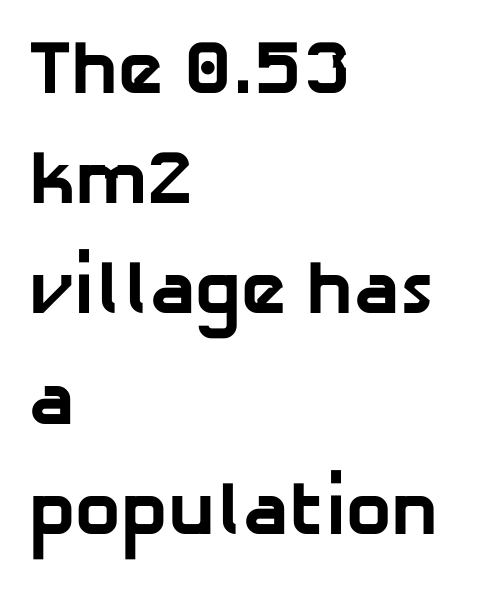
The image shows 76 px bold sans-serif type; set left-aligned, normal line spacing (1.45x), normal letter spacing, not underlined; low stroke contrast and a medium x-height.
